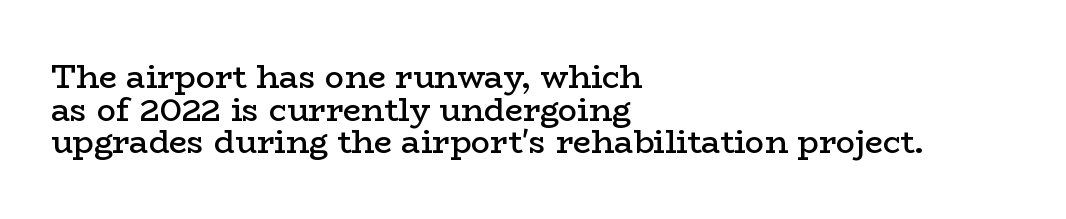
{"serif": "yes", "italic": "no", "bold": "semi", "weight": "semibold", "width": "wide", "stroke_contrast": "low", "x_height": "medium", "monospaced": "no", "underline": "no", "align": "left", "line_spacing": "tight", "line_spacing_ratio": 1.02, "letter_spacing": "normal", "letter_spacing_em": 0.0, "glyph_px": 32}
